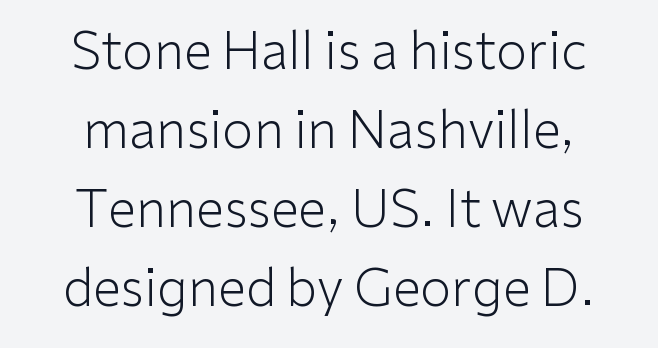
The image shows 51 px light sans-serif type, upright; set centered, normal line spacing (1.55x), normal letter spacing, not underlined; low stroke contrast and a medium x-height.
